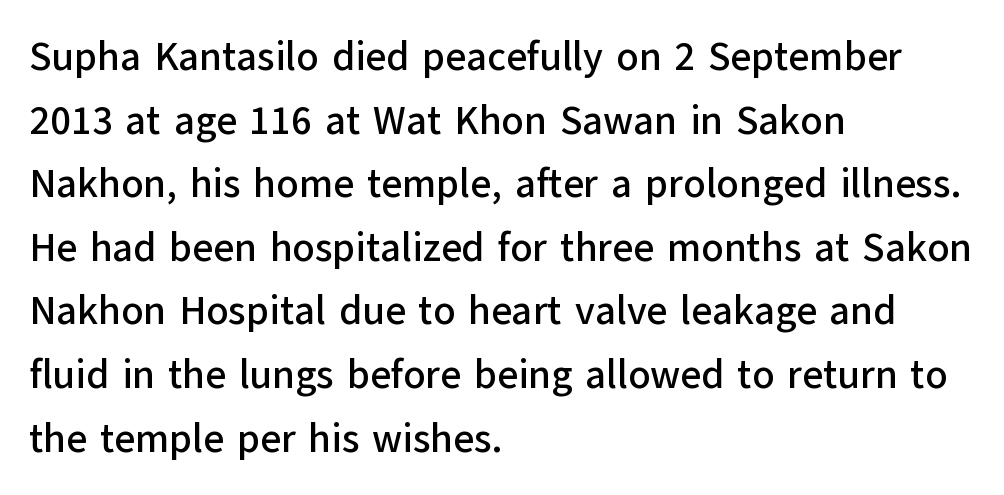
The letters advance in unequal steps, a hallmark of proportional type. There is no visible air inserted between adjacent glyphs. The passage is arranged the way most books set body copy — flush left. Italic? Not at all — the glyphs are vertical. The area under the type is left untouched.
